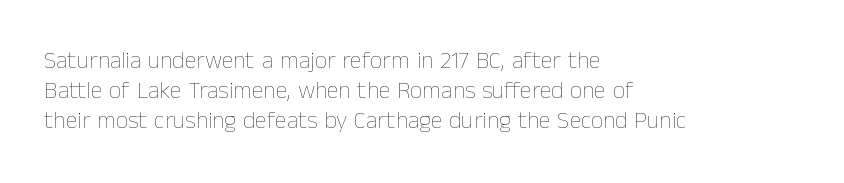
Q: Is the text bold? A: No.
Q: Is the text italic (slanted)? A: No, it is upright.
Q: Is the text underlined? A: No.
Q: How is the paragraph aligned? A: Left-aligned.
Q: Is the spacing between letters normal or unusually wide? A: Normal.
